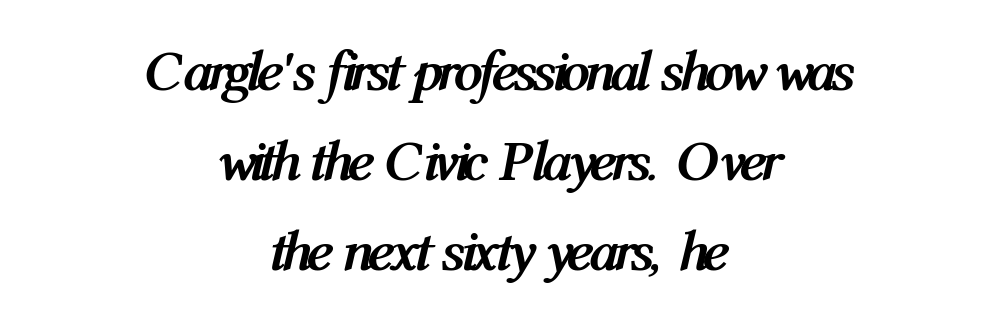
Q: Is the text bold? A: Yes.
Q: Is the text italic (slanted)? A: Yes, it leans right by about 12 degrees.
Q: Is the text underlined? A: No.
Q: How is the paragraph aligned? A: Centered.
Q: Is the spacing between letters normal or unusually wide? A: Normal.
Q: Is the spacing between lines tight, normal or loose? A: Normal.
Q: Width (condensed, normal, or wide)? A: Condensed.
Q: Stroke contrast? A: Medium.
Q: x-height? A: Medium.
Q: Monospaced? A: No.
